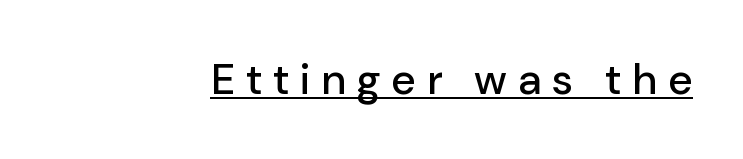
{"serif": "no", "italic": "no", "width": "normal", "stroke_contrast": "low", "x_height": "medium", "monospaced": "no", "underline": "yes", "letter_spacing": "wide", "letter_spacing_em": 0.25, "glyph_px": 43}
